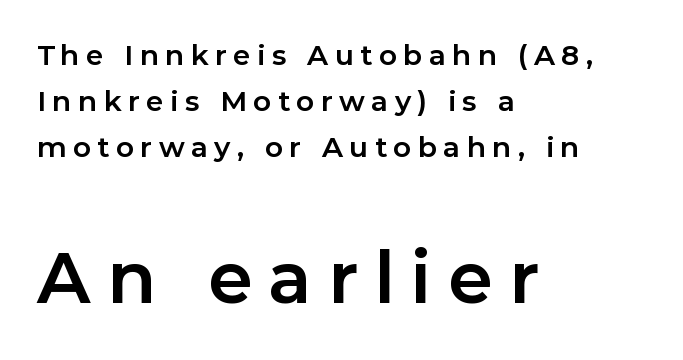
{"serif": "no", "italic": "no", "bold": "yes", "weight": "bold", "width": "normal", "stroke_contrast": "low", "x_height": "medium", "monospaced": "no", "underline": "no", "align": "left", "line_spacing": "normal", "line_spacing_ratio": 1.65, "letter_spacing": "wide", "letter_spacing_em": 0.23, "larger_block": "second", "size_ratio": 2.54, "glyph_px": 71}
